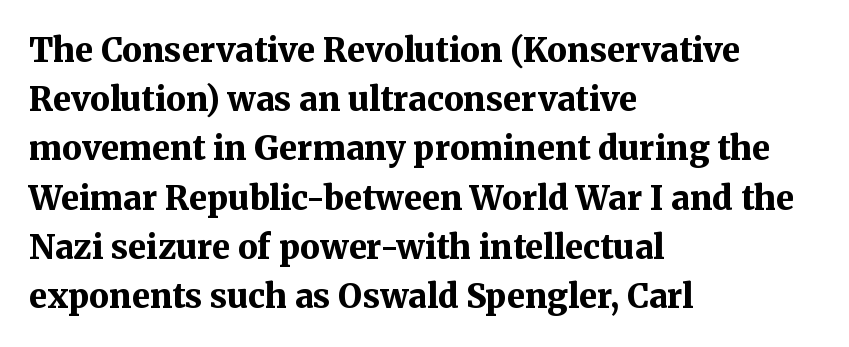
The image shows 33 px bold serif type, upright; set left-aligned, normal line spacing (1.49x), normal letter spacing, not underlined; medium stroke contrast and a medium x-height.
